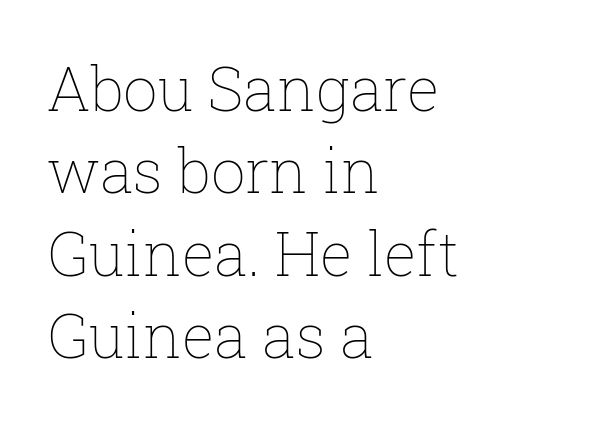
Q: Is the text bold? A: No.
Q: Is the text italic (slanted)? A: No, it is upright.
Q: Is the text underlined? A: No.
Q: How is the paragraph aligned? A: Left-aligned.
Q: Is the spacing between letters normal or unusually wide? A: Normal.
Q: Is the spacing between lines tight, normal or loose? A: Normal.
Q: Width (condensed, normal, or wide)? A: Normal.
Q: Stroke contrast? A: Low.
Q: x-height? A: Medium.
Q: Monospaced? A: No.
